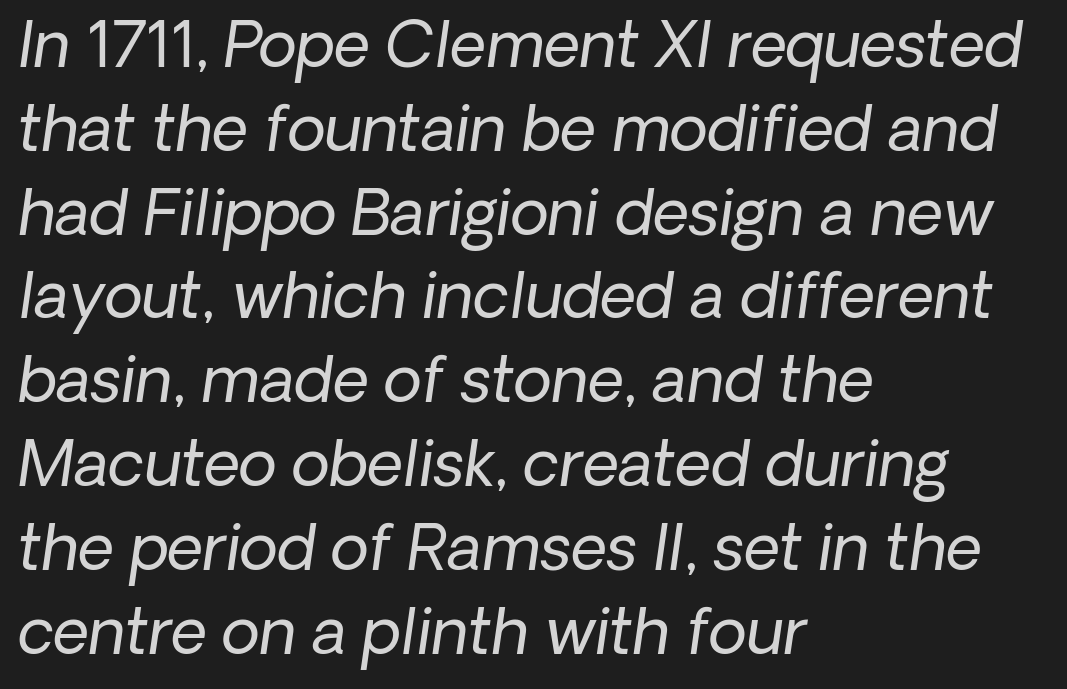
Q: Is the text bold? A: No.
Q: Is the text italic (slanted)? A: Yes, it leans right by about 8 degrees.
Q: Is the text underlined? A: No.
Q: How is the paragraph aligned? A: Left-aligned.
Q: Is the spacing between letters normal or unusually wide? A: Normal.
Q: Is the spacing between lines tight, normal or loose? A: Normal.
Q: Width (condensed, normal, or wide)? A: Normal.
Q: Stroke contrast? A: Low.
Q: x-height? A: Medium.
Q: Monospaced? A: No.
